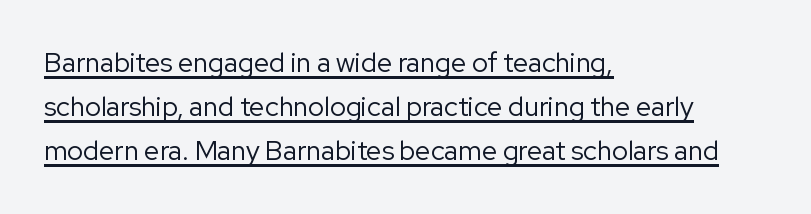
{"italic": "no", "bold": "no", "underline": "yes", "align": "left", "line_spacing": "normal", "line_spacing_ratio": 1.63, "letter_spacing": "normal", "letter_spacing_em": 0.0, "glyph_px": 27}
